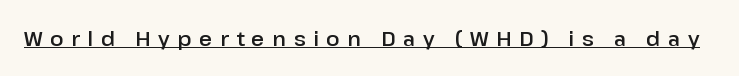
The image shows 20 px text type, upright; set unusually wide letter spacing (+0.38 em), underlined.
